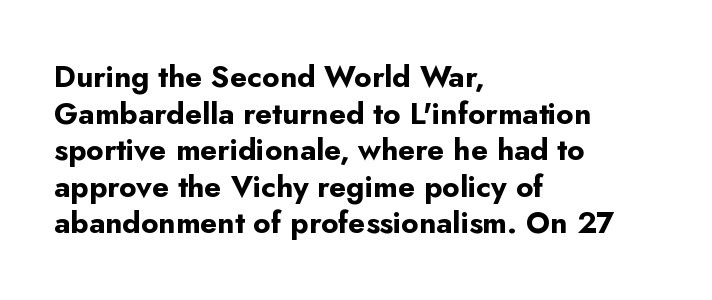
{"serif": "no", "italic": "no", "bold": "yes", "weight": "bold", "width": "normal", "stroke_contrast": "low", "x_height": "small", "monospaced": "no", "underline": "no", "align": "left", "line_spacing_ratio": 1.22, "letter_spacing": "normal", "letter_spacing_em": 0.0, "glyph_px": 30}
